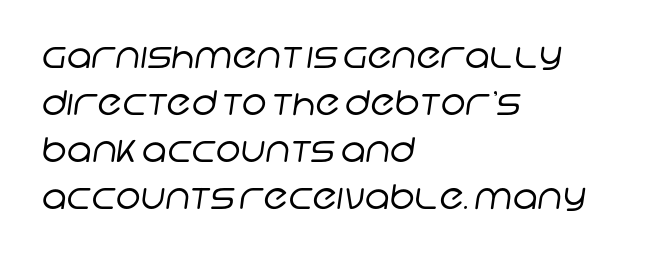
{"serif": "no", "bold": "no", "weight": "regular", "width": "normal", "stroke_contrast": "low", "x_height": "large", "monospaced": "no", "underline": "no", "align": "left", "line_spacing": "normal", "line_spacing_ratio": 1.38, "letter_spacing": "normal", "letter_spacing_em": 0.0, "glyph_px": 34}
